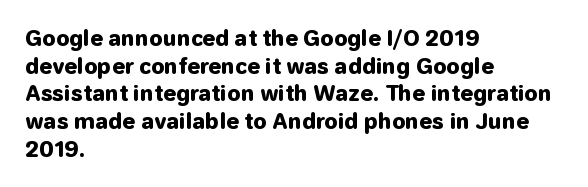
{"italic": "no", "bold": "yes", "underline": "no", "align": "left", "line_spacing": "normal", "line_spacing_ratio": 1.32, "letter_spacing": "normal", "letter_spacing_em": 0.0, "glyph_px": 21}
